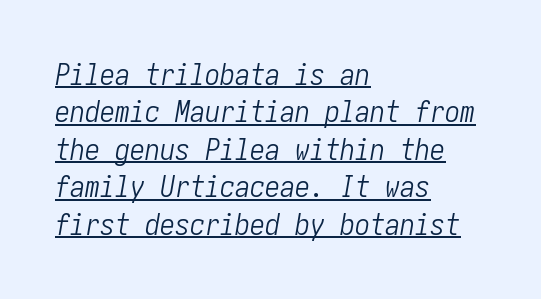
{"italic": "yes", "lean": "right", "slant_degrees": 10, "bold": "no", "weight": "light", "width": "condensed", "stroke_contrast": "low", "x_height": "medium", "underline": "yes", "align": "left", "line_spacing": "normal", "line_spacing_ratio": 1.25, "letter_spacing": "normal", "letter_spacing_em": 0.0, "glyph_px": 30}
